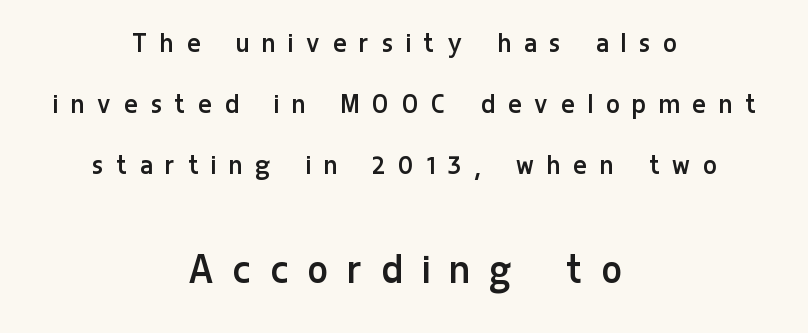
The image shows 47 px regular-weight, condensed sans-serif type, upright; set centered, loose line spacing (1.97x), unusually wide letter spacing (+0.45 em), not underlined; the second (bottom) block is 1.52x larger; low stroke contrast and a medium x-height.
